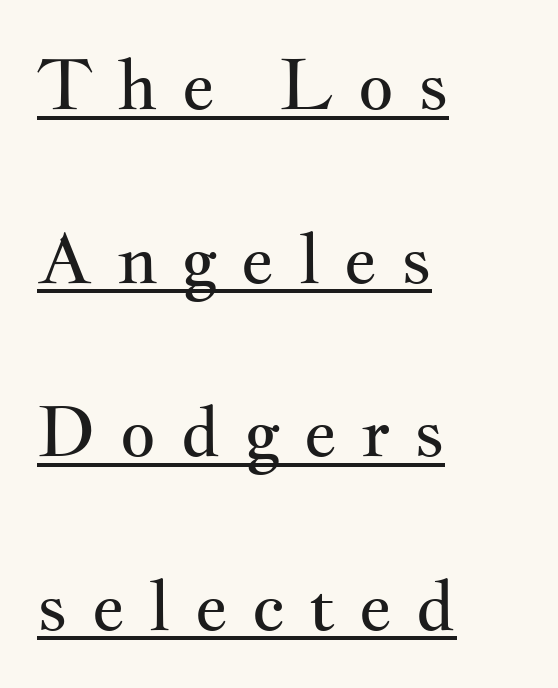
Classification — serif. In terms of leading, this rendering errs on the spacious side. Does the lettering tilt? It doesn't — this is upright. Each line of the rendering has a horizontal stroke beneath the glyphs. Short note: letters widely spaced.
